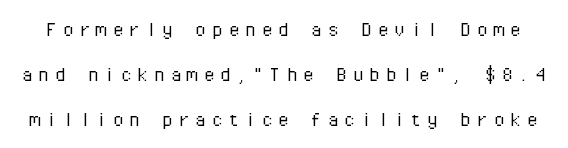
{"italic": "no", "bold": "no", "underline": "no", "line_spacing": "loose", "line_spacing_ratio": 1.95, "letter_spacing": "wide", "letter_spacing_em": 0.22, "glyph_px": 23}
